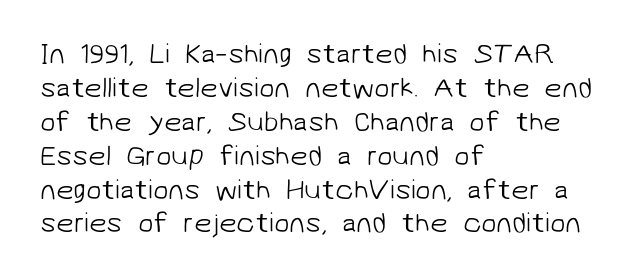
Q: Is the text bold? A: No.
Q: Is the typeface a serif or a sans-serif typeface? A: Sans-serif.
Q: Is the text underlined? A: No.
Q: How is the paragraph aligned? A: Left-aligned.
Q: Is the spacing between letters normal or unusually wide? A: Normal.
Q: Width (condensed, normal, or wide)? A: Normal.
Q: Stroke contrast? A: Low.
Q: x-height? A: Medium.
Q: Monospaced? A: No.
